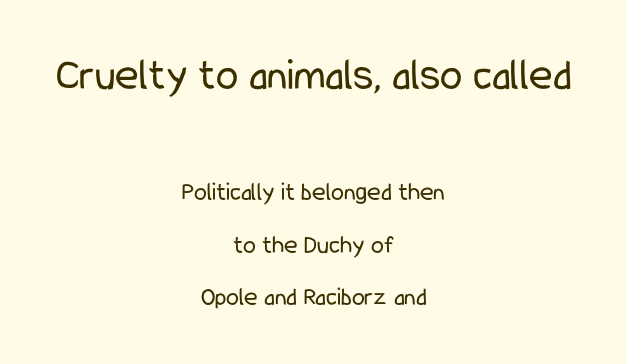
Caption: face not bold, strokes unweighted. Posture: vertical. Quick note: interline space is abundant. Stroke terminals: plain, sans-serif. Bigger letters appear in the top chunk; the bottom chunk is reduced. Check under the words: just untouched page.
